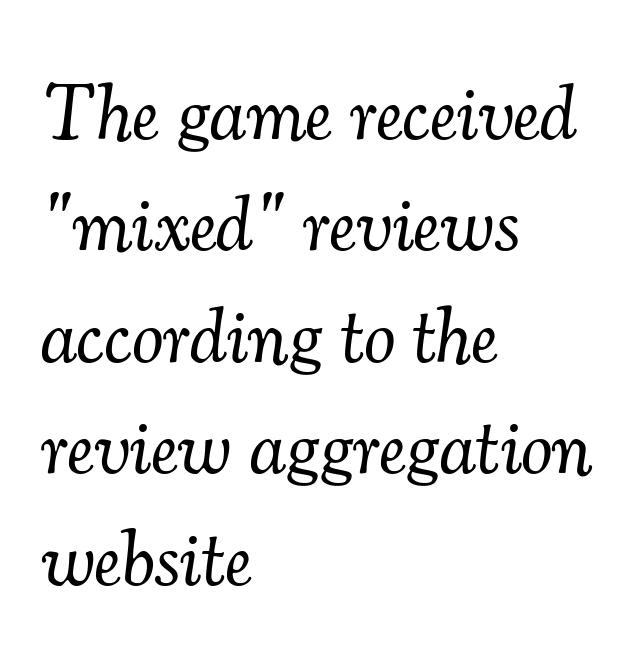
Q: Is the text bold? A: No.
Q: Is the text italic (slanted)? A: Yes, it leans right by about 7 degrees.
Q: Is the typeface a serif or a sans-serif typeface? A: Serif.
Q: Is the text underlined? A: No.
Q: How is the paragraph aligned? A: Left-aligned.
Q: Is the spacing between letters normal or unusually wide? A: Normal.
Q: Is the spacing between lines tight, normal or loose? A: Normal.
Q: Width (condensed, normal, or wide)? A: Normal.
Q: Stroke contrast? A: Medium.
Q: x-height? A: Small.
Q: Monospaced? A: No.
